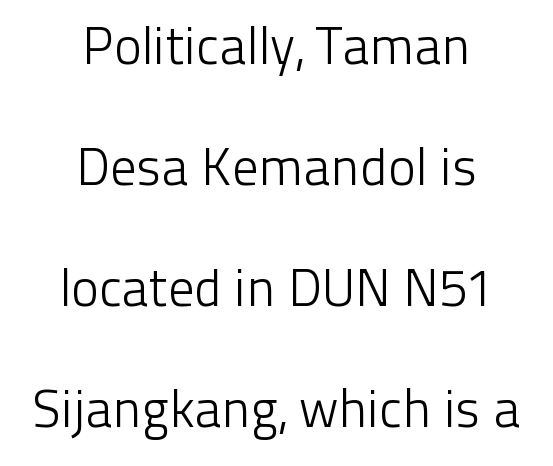
Q: Is the text bold? A: No.
Q: Is the text italic (slanted)? A: No, it is upright.
Q: Is the typeface a serif or a sans-serif typeface? A: Sans-serif.
Q: Is the text underlined? A: No.
Q: How is the paragraph aligned? A: Centered.
Q: Is the spacing between letters normal or unusually wide? A: Normal.
Q: Is the spacing between lines tight, normal or loose? A: Loose.
Q: Width (condensed, normal, or wide)? A: Normal.
Q: Stroke contrast? A: Low.
Q: x-height? A: Medium.
Q: Monospaced? A: No.
